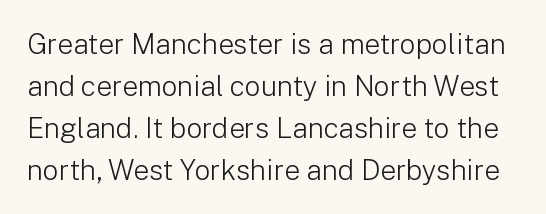
Q: Is the text bold? A: No.
Q: Is the text italic (slanted)? A: No, it is upright.
Q: Is the typeface a serif or a sans-serif typeface? A: Sans-serif.
Q: Is the text underlined? A: No.
Q: Is the spacing between letters normal or unusually wide? A: Normal.
Q: Is the spacing between lines tight, normal or loose? A: Normal.
Q: Width (condensed, normal, or wide)? A: Normal.
Q: Stroke contrast? A: Low.
Q: x-height? A: Medium.
Q: Monospaced? A: No.
